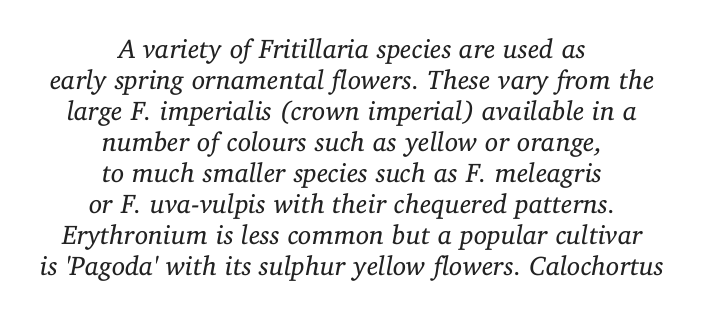
The image shows 27 px text type, italic (leaning right); set centered, tight line spacing (1.15x), normal letter spacing, not underlined.
